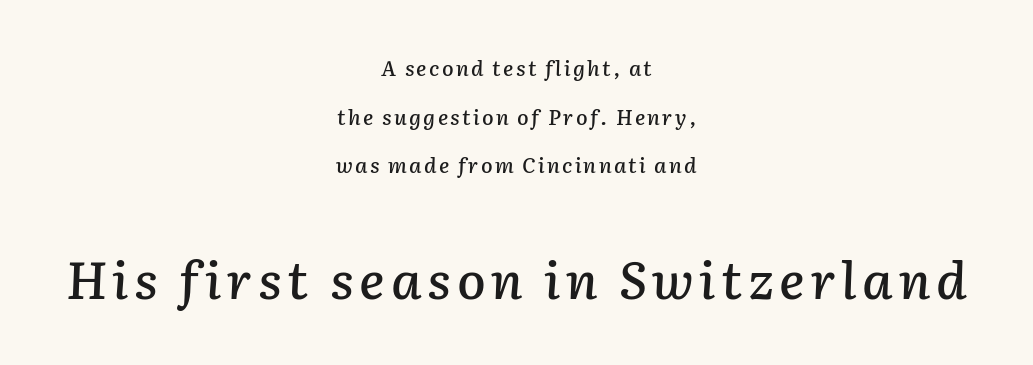
{"italic": "yes", "lean": "right", "slant_degrees": 2, "width": "normal", "stroke_contrast": "low", "x_height": "medium", "monospaced": "no", "underline": "no", "align": "center", "line_spacing": "loose", "line_spacing_ratio": 2.32, "larger_block": "second", "size_ratio": 2.48, "glyph_px": 52}
